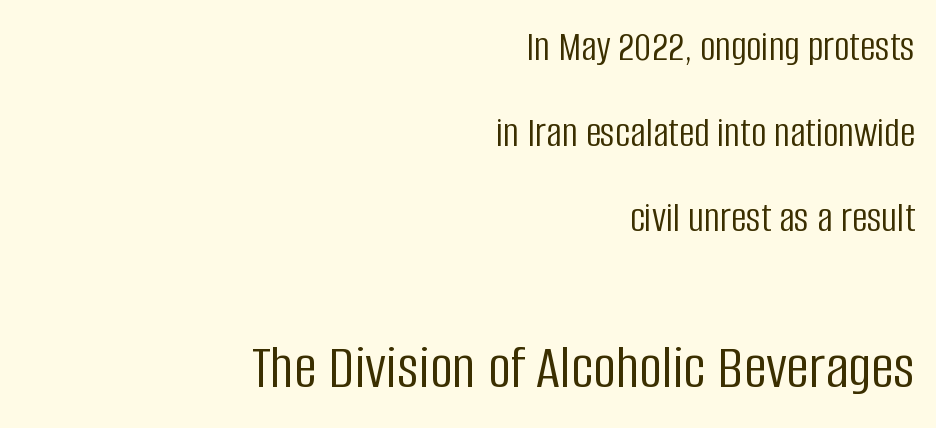
The image shows 64 px light, condensed sans-serif type, upright; set right-aligned, loose line spacing (1.99x), normal letter spacing, not underlined; the second (bottom) block is 1.49x larger; low stroke contrast and a large x-height.
